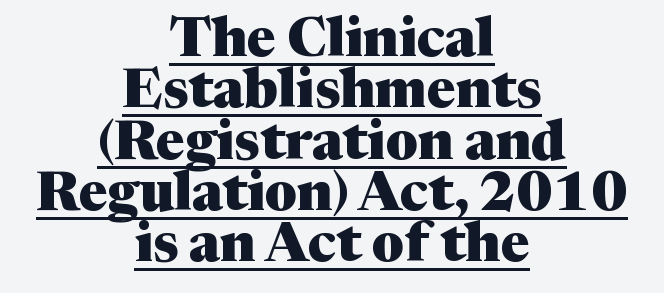
Q: Is the text bold? A: Yes.
Q: Is the text italic (slanted)? A: No, it is upright.
Q: Is the typeface a serif or a sans-serif typeface? A: Serif.
Q: Is the text underlined? A: Yes.
Q: How is the paragraph aligned? A: Centered.
Q: Is the spacing between letters normal or unusually wide? A: Normal.
Q: Is the spacing between lines tight, normal or loose? A: Tight.
Q: Width (condensed, normal, or wide)? A: Normal.
Q: Stroke contrast? A: Medium.
Q: x-height? A: Medium.
Q: Monospaced? A: No.
